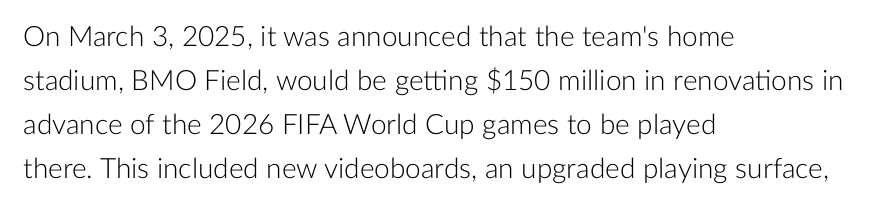
{"serif": "no", "italic": "no", "bold": "no", "weight": "light", "width": "normal", "stroke_contrast": "low", "x_height": "medium", "monospaced": "no", "underline": "no", "align": "left", "line_spacing": "normal", "line_spacing_ratio": 1.57, "letter_spacing": "normal", "letter_spacing_em": 0.0, "glyph_px": 28}
